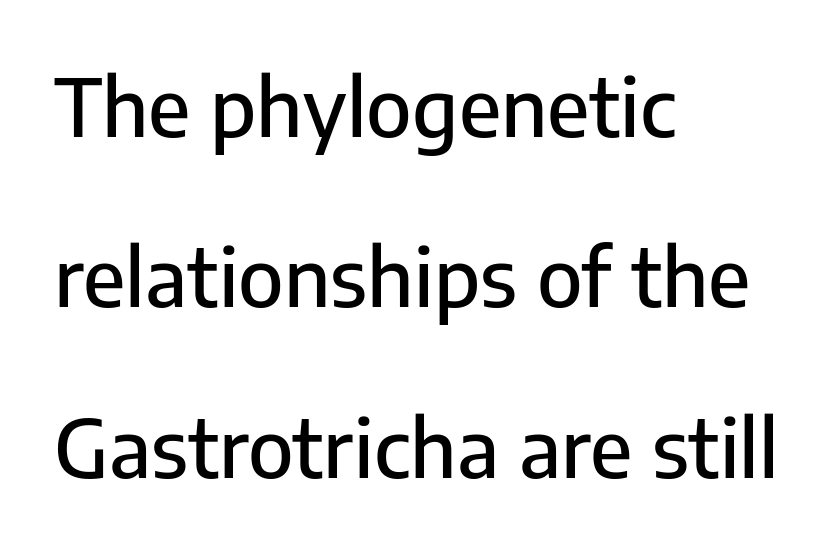
The image shows 80 px sans-serif type, upright; set left-aligned, loose line spacing (2.13x), normal letter spacing, not underlined; low stroke contrast and a medium x-height.
